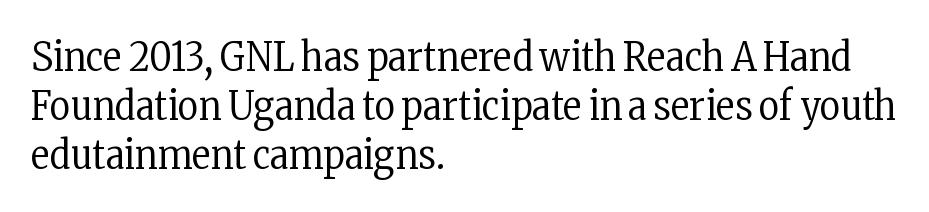
{"serif": "yes", "italic": "no", "bold": "no", "weight": "regular", "width": "condensed", "stroke_contrast": "low", "x_height": "medium", "monospaced": "no", "underline": "no", "align": "left", "line_spacing_ratio": 1.23, "letter_spacing": "normal", "letter_spacing_em": 0.0, "glyph_px": 40}
